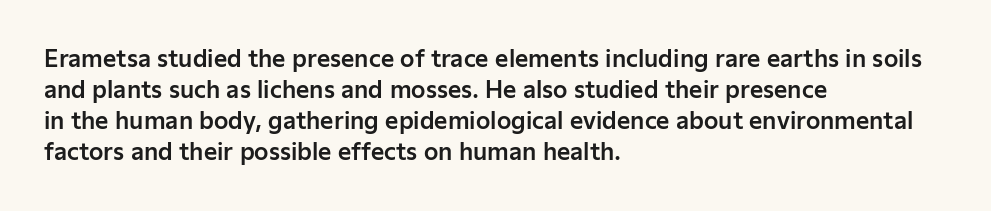
Q: Is the text italic (slanted)? A: No, it is upright.
Q: Is the text underlined? A: No.
Q: How is the paragraph aligned? A: Left-aligned.
Q: Is the spacing between letters normal or unusually wide? A: Normal.
Q: Is the spacing between lines tight, normal or loose? A: Normal.
